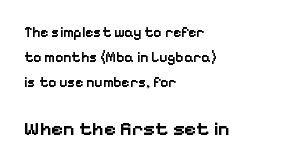
{"italic": "no", "bold": "semi", "underline": "no", "align": "left", "line_spacing_ratio": 1.8, "letter_spacing": "normal", "letter_spacing_em": 0.0, "larger_block": "second", "size_ratio": 1.43, "glyph_px": 20}
